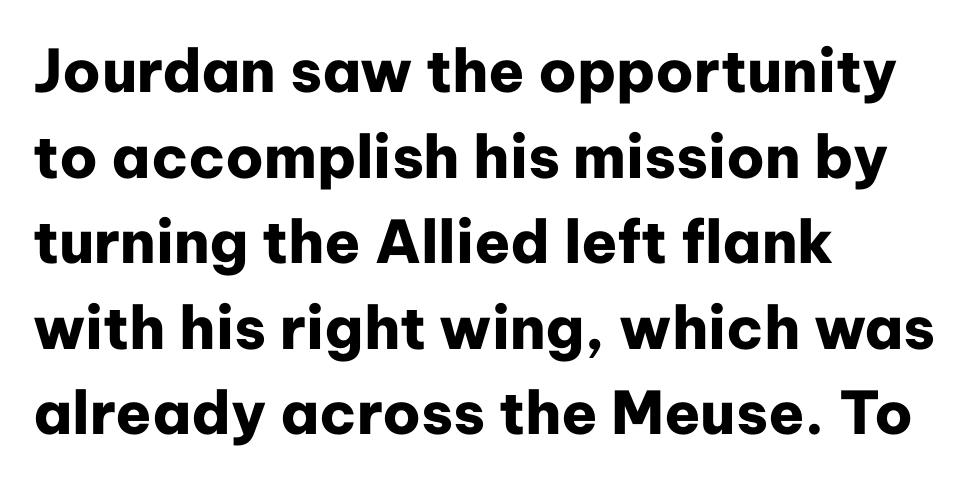
Here the designer chose a conventional face with non-uniform glyph widths. This sample keeps an unexceptional amount of space between lines. The paragraph shown leans on its left margin. Italic: no, the glyphs are upright roman. The horizontal fit of the characters is conventional and even. Underlining? Definitely not there.
